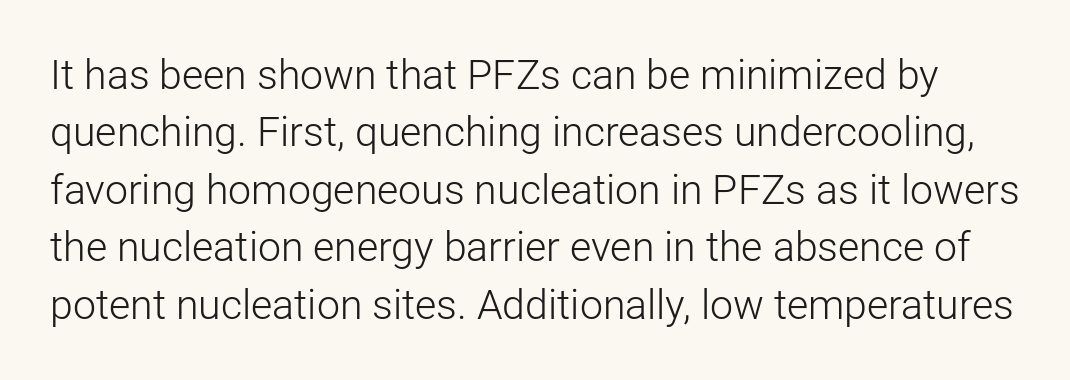
Weight: regular or lighter. Students, observe: this is what conventionally led text looks like. Vertical strokes here are truly vertical. How are the letters spaced? Ordinarily, with no added tracking. Plain, unruled lines of type.
